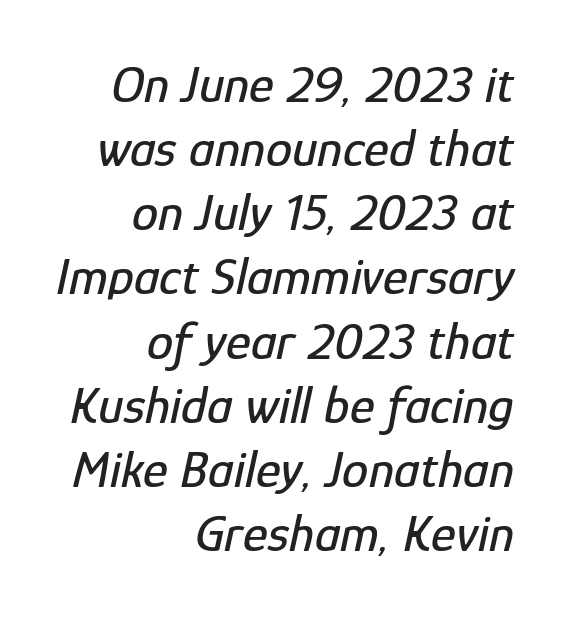
Q: Is the text italic (slanted)? A: Yes, it leans right by about 12 degrees.
Q: Is the text underlined? A: No.
Q: How is the paragraph aligned? A: Right-aligned.
Q: Is the spacing between letters normal or unusually wide? A: Normal.
Q: Width (condensed, normal, or wide)? A: Condensed.
Q: Stroke contrast? A: Low.
Q: x-height? A: Medium.
Q: Monospaced? A: No.
